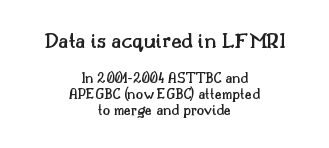
These lines keep a tight, regular rhythm from letter to letter. Bigger letters appear in the top chunk; the bottom chunk is reduced. The typesetting leans somewhat heavy: a semibold. The typesetter chose a symmetrical, centered arrangement here.
